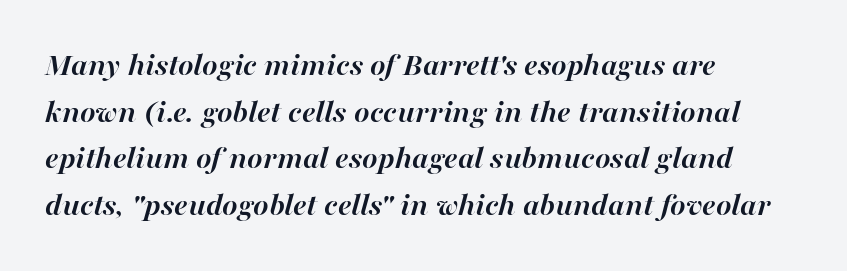
The image shows 33 px semibold type, italic (leaning right); set left-aligned, normal line spacing (1.41x), normal letter spacing, not underlined; high stroke contrast and a medium x-height.
